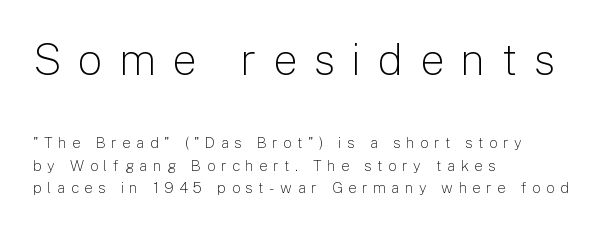
Note: no serifs on the glyphs. The type sits square on the baseline with zero lean. This sample has the flowing, uneven cadence of proportional lettering. Alignment: flush left. Any mark beneath the type? The region is blank. A light-to-regular cut is what we see here.
